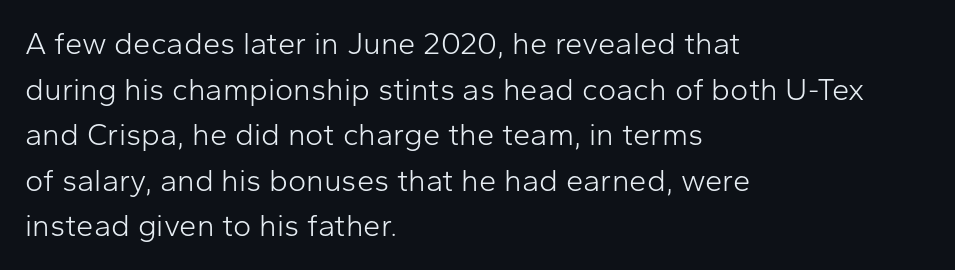
Q: Is the text bold? A: No.
Q: Is the text italic (slanted)? A: No, it is upright.
Q: Is the typeface a serif or a sans-serif typeface? A: Sans-serif.
Q: Is the text underlined? A: No.
Q: How is the paragraph aligned? A: Left-aligned.
Q: Is the spacing between letters normal or unusually wide? A: Normal.
Q: Is the spacing between lines tight, normal or loose? A: Normal.
Q: Width (condensed, normal, or wide)? A: Normal.
Q: Stroke contrast? A: Low.
Q: x-height? A: Medium.
Q: Monospaced? A: No.
